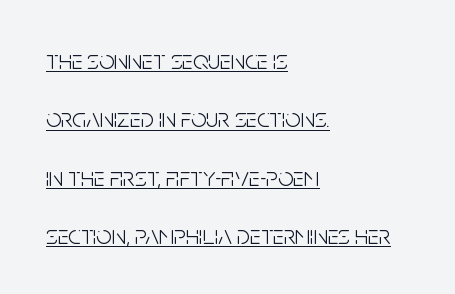
The image shows 27 px text type, upright; set left-aligned, loose line spacing (2.16x), normal letter spacing, underlined.
